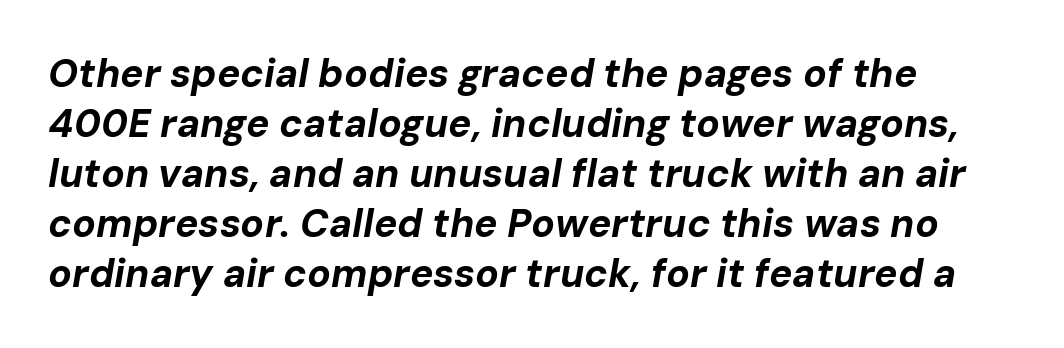
Q: Is the text bold? A: Yes.
Q: Is the text italic (slanted)? A: Yes, it leans right by about 10 degrees.
Q: Is the text underlined? A: No.
Q: How is the paragraph aligned? A: Left-aligned.
Q: Is the spacing between letters normal or unusually wide? A: Normal.
Q: Is the spacing between lines tight, normal or loose? A: Normal.
Q: Width (condensed, normal, or wide)? A: Normal.
Q: Stroke contrast? A: Low.
Q: x-height? A: Medium.
Q: Monospaced? A: No.
